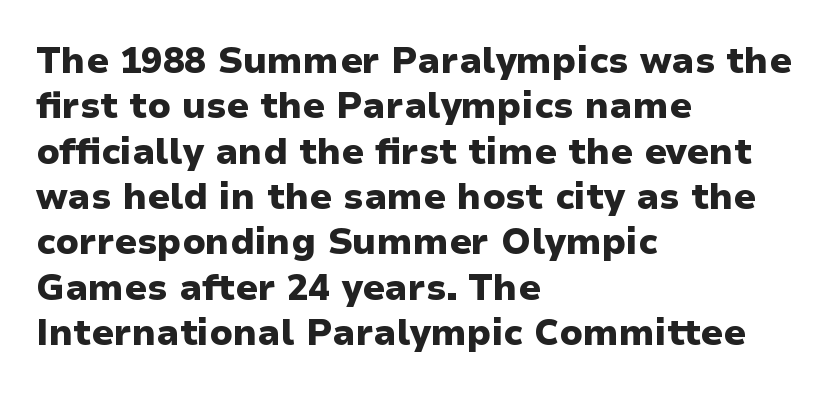
{"serif": "no", "italic": "no", "bold": "yes", "weight": "heavy", "width": "normal", "stroke_contrast": "low", "x_height": "medium", "monospaced": "no", "underline": "no", "align": "left", "line_spacing": "normal", "line_spacing_ratio": 1.26, "letter_spacing": "normal", "letter_spacing_em": 0.0, "glyph_px": 36}
